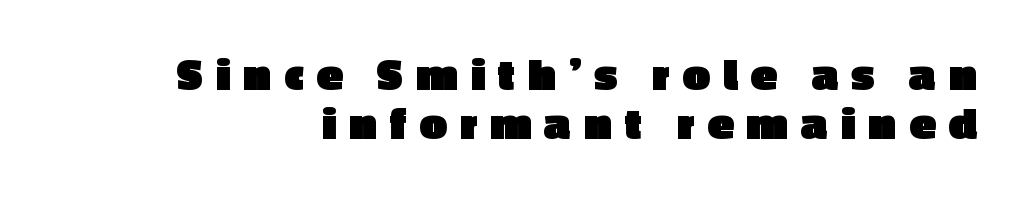
Is the letter spacing exaggerated? Yes — the characters are pushed far apart. Words float on clear page, feet unadorned. Unlike italic type, these characters show no tilt at all. The rendering shows plain stroke endings on the letterforms — a sans-serif design. Here the designer chose a conventional face with non-uniform glyph widths.
